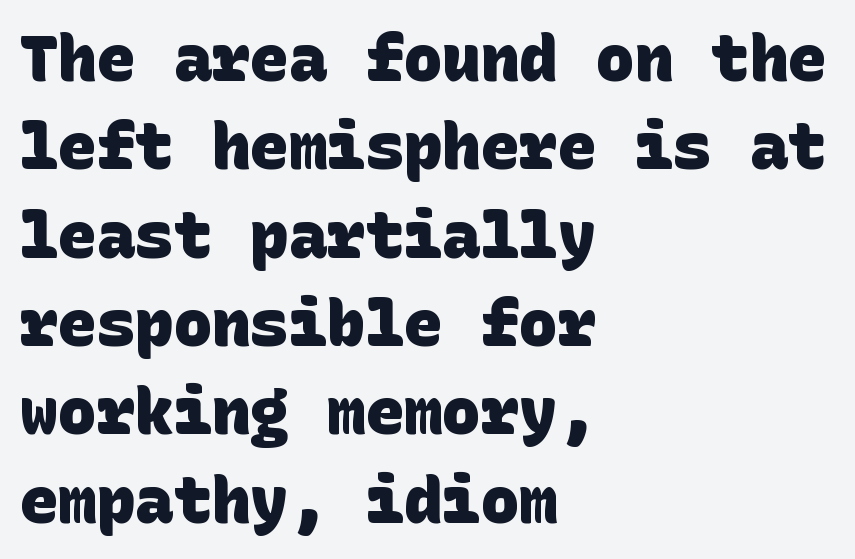
The passage shown is not underscored anywhere. Does extra space separate the letters? No, they use regular spacing. Leading: standard. Caption: bold face, heavy strokes. Horizontal alignment here is leftward, the default for most running prose.
